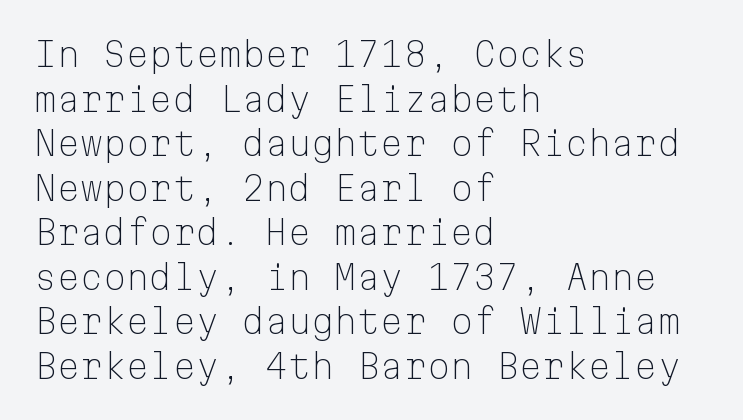
Q: Is the text bold? A: No.
Q: Is the text italic (slanted)? A: No, it is upright.
Q: Is the typeface a serif or a sans-serif typeface? A: Sans-serif.
Q: Is the text underlined? A: No.
Q: How is the paragraph aligned? A: Left-aligned.
Q: Is the spacing between letters normal or unusually wide? A: Normal.
Q: Is the spacing between lines tight, normal or loose? A: Normal.
Q: Width (condensed, normal, or wide)? A: Normal.
Q: Stroke contrast? A: Low.
Q: x-height? A: Medium.
Q: Monospaced? A: Yes.
